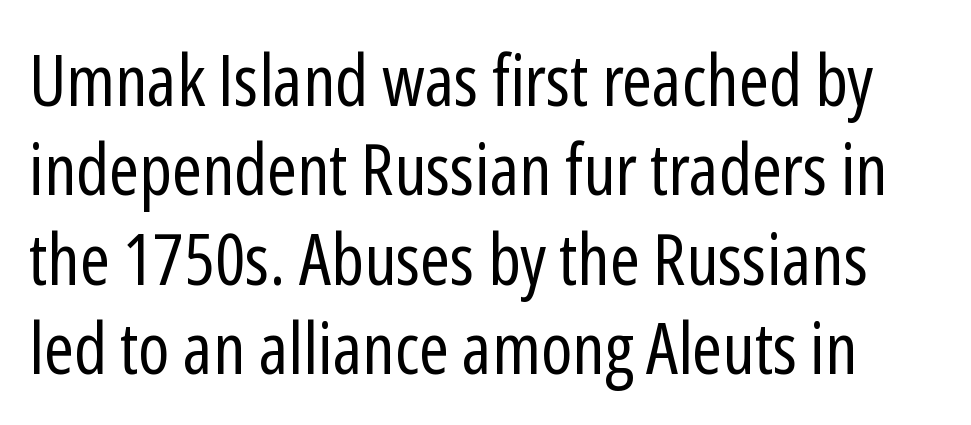
Look at the tracking — it's just the regular setting, nothing added. These glyphs show unthickened strokes, regular width or finer. Anything drawn beneath the words? Only blank space. This is roman type, the default non-slanted kind.
